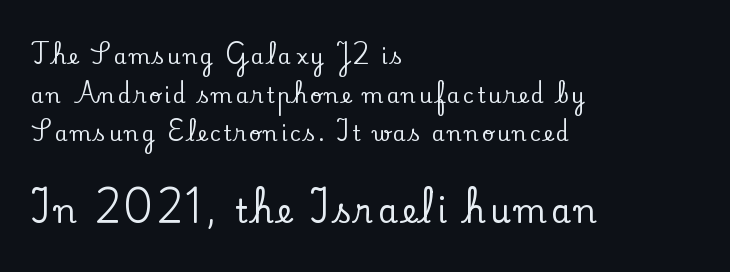
{"serif": "yes", "italic": "no", "width": "normal", "stroke_contrast": "low", "x_height": "small", "monospaced": "no", "underline": "no", "align": "left", "line_spacing_ratio": 1.84, "larger_block": "second", "size_ratio": 1.52, "glyph_px": 32}
